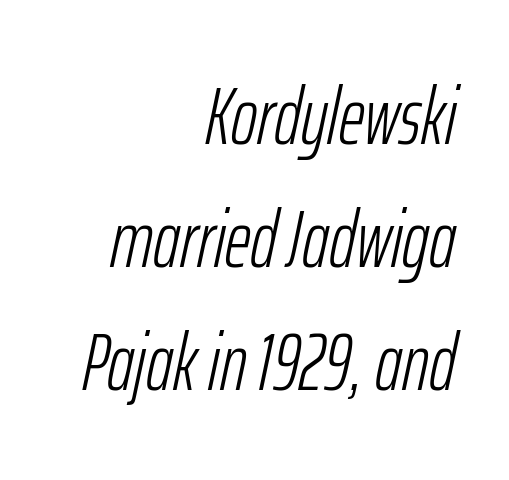
The font is comparable to plain body text, perhaps lighter. The whole block is typeset with a tilt. Interline gaps are of average width in this sample. Tracking here is standard; glyphs follow each other at the usual distance. Nobody drew a line under any word here. Where is the straight margin? On the right.
